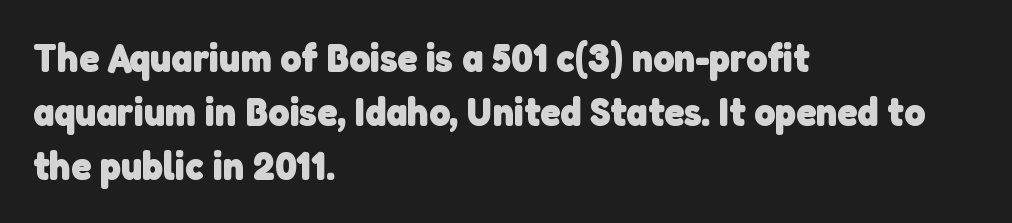
The image shows 40 px heavy sans-serif type; set left-aligned, normal line spacing (1.35x), normal letter spacing, not underlined; low stroke contrast and a medium x-height.
